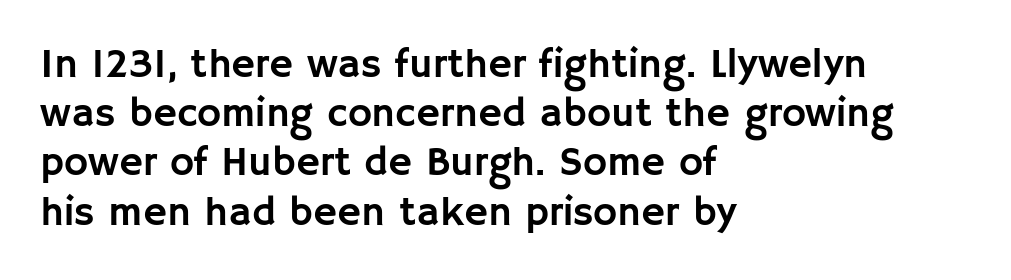
Q: Is the text italic (slanted)? A: No, it is upright.
Q: Is the typeface a serif or a sans-serif typeface? A: Sans-serif.
Q: Is the text underlined? A: No.
Q: How is the paragraph aligned? A: Left-aligned.
Q: Is the spacing between letters normal or unusually wide? A: Normal.
Q: Width (condensed, normal, or wide)? A: Normal.
Q: Stroke contrast? A: Low.
Q: x-height? A: Large.
Q: Monospaced? A: No.
